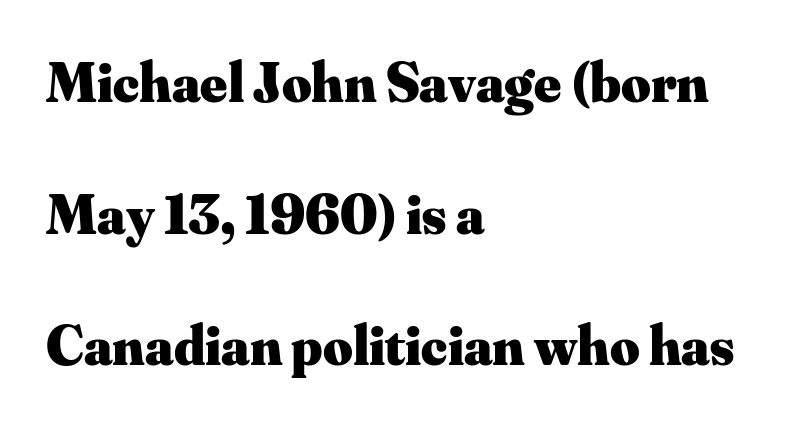
The glyphs are unaccompanied by any horizontal stroke below them. The lettering stays uniformly vertical, giving the passage a roman look. The letterforms sit shoulder to shoulder at normal distance. The glyphs in this specimen are seriffed.
